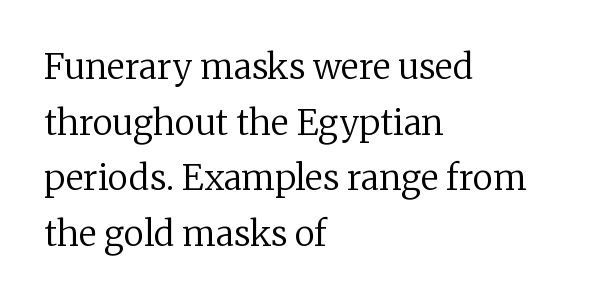
Each letter keeps its own natural width here, so spacing adapts to shape. The lines sit at an ordinary, default distance from one another. What stands out about the letter spacing? Nothing — it is the standard amount. The area under the type is left untouched. Weight class: somewhere from thin through regular.
